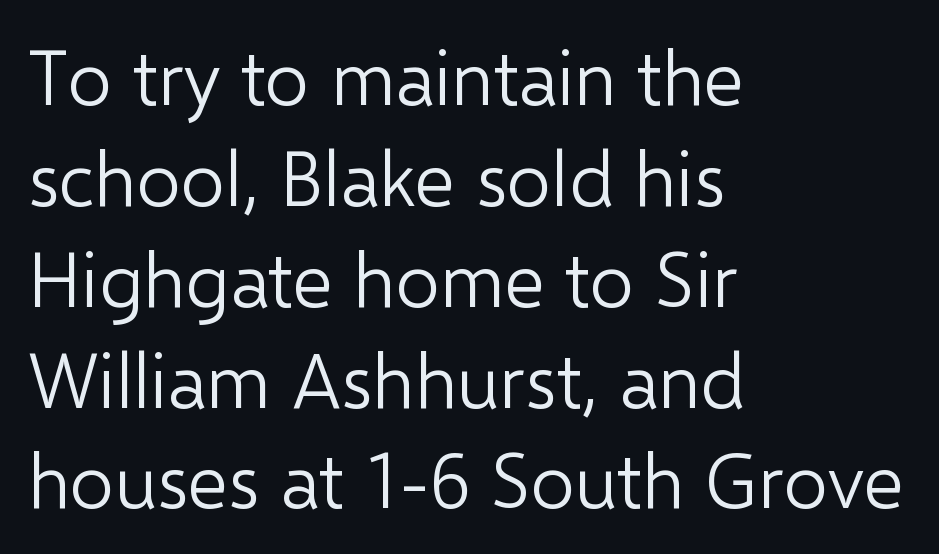
{"serif": "no", "italic": "no", "bold": "no", "weight": "light", "width": "normal", "stroke_contrast": "low", "x_height": "medium", "monospaced": "no", "underline": "no", "align": "left", "line_spacing": "normal", "line_spacing_ratio": 1.31, "letter_spacing": "normal", "letter_spacing_em": 0.0, "glyph_px": 77}
